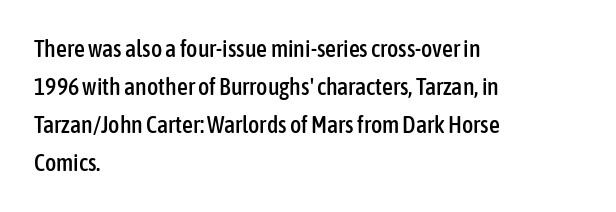
A normal amount of white space separates one row of letters from the next. In terms of letterspacing, this is plain default setting. Quick note: not italic, upright. Only glyphs here, with clear space below each row. Horizontally, the lines are justified to the leading edge only.
